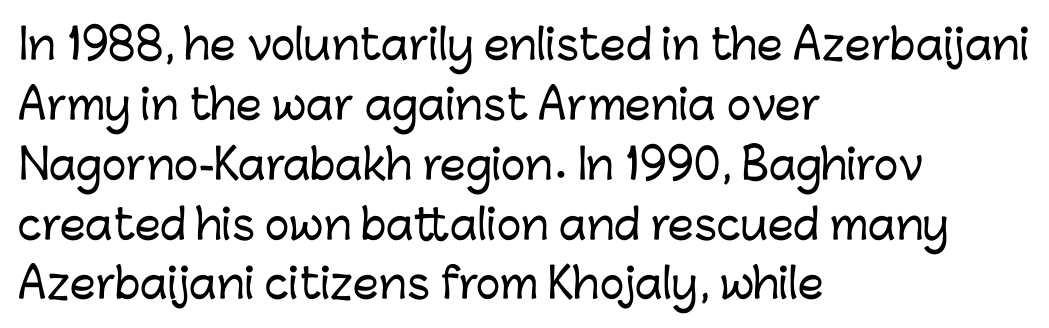
Q: Is the text italic (slanted)? A: No, it is upright.
Q: Is the typeface a serif or a sans-serif typeface? A: Sans-serif.
Q: Is the text underlined? A: No.
Q: How is the paragraph aligned? A: Left-aligned.
Q: Is the spacing between letters normal or unusually wide? A: Normal.
Q: Is the spacing between lines tight, normal or loose? A: Normal.
Q: Width (condensed, normal, or wide)? A: Normal.
Q: Stroke contrast? A: Low.
Q: x-height? A: Medium.
Q: Monospaced? A: No.
